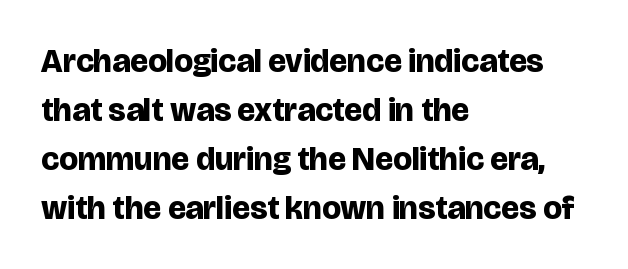
Spacing verdict: proportional, widths tailored to each character. The type sits square on the baseline with zero lean. Quick note: underline off. Is this a sans? Yes — the strokes have no serifs. All the whitespace from short lines collects on the right. The rows are spaced the way most documents space them.
